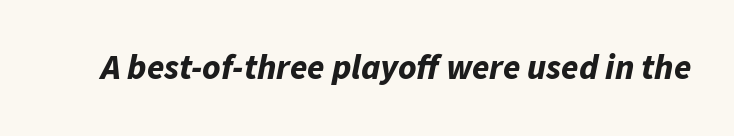
Q: Is the text bold? A: Yes.
Q: Is the text italic (slanted)? A: Yes, it leans right by about 11 degrees.
Q: Is the text underlined? A: No.
Q: Is the spacing between letters normal or unusually wide? A: Normal.
Q: Width (condensed, normal, or wide)? A: Normal.
Q: Stroke contrast? A: Low.
Q: x-height? A: Medium.
Q: Monospaced? A: No.
